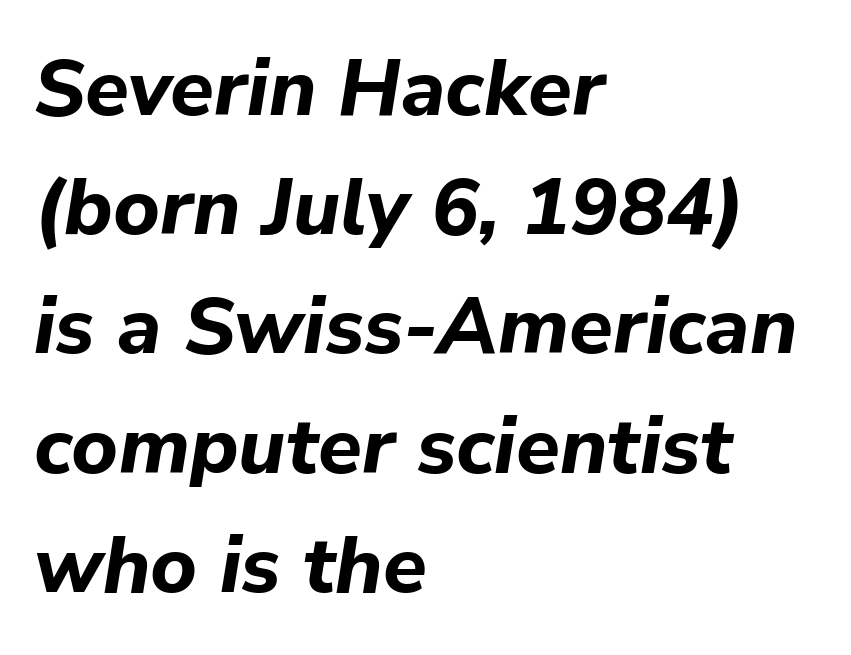
The designer left line spacing at the default. Set as a true bold cut, around the 700 mark. Rendered with sloped, italic letterforms. Each line starts at the same left margin while the right side varies. The strip under each line holds only bare page.
